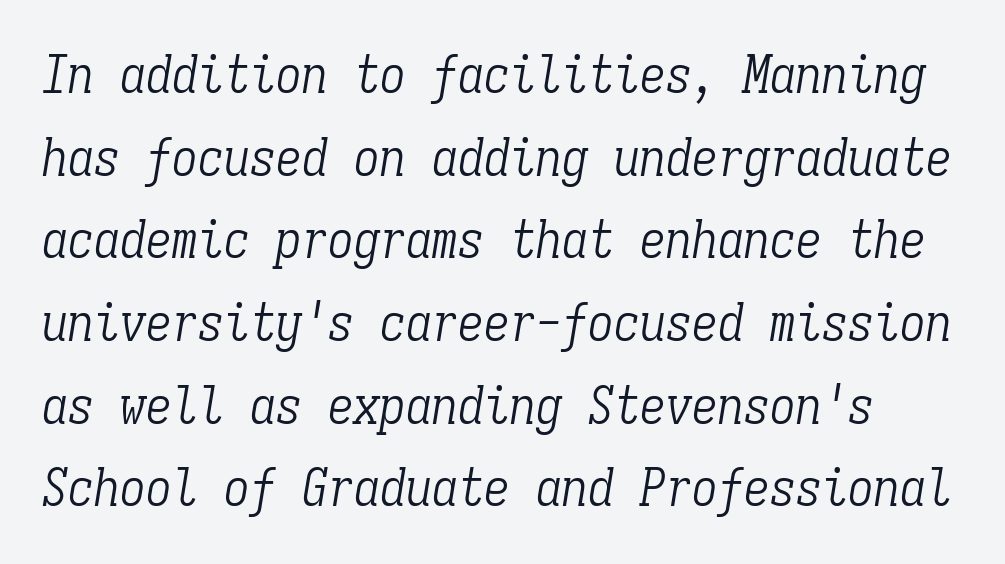
The image shows 52 px light, condensed serif type, italic (leaning right), monospaced; set normal line spacing (1.59x), normal letter spacing, not underlined; low stroke contrast and a medium x-height.
